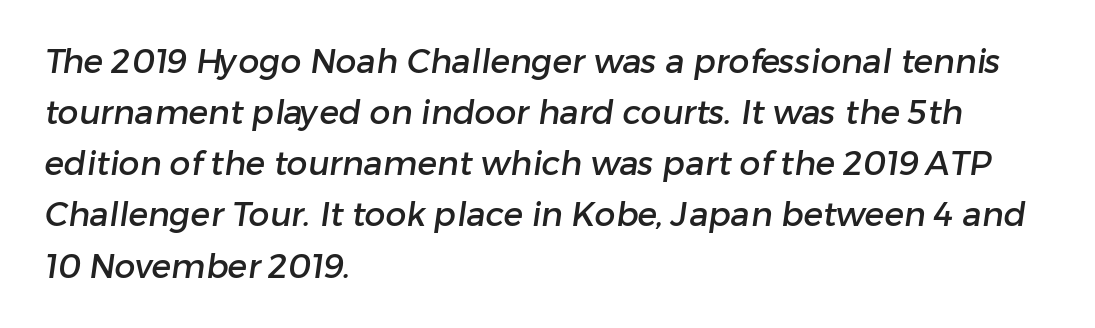
The image shows 33 px sans-serif type; set left-aligned, normal line spacing (1.55x), normal letter spacing, not underlined; low stroke contrast and a medium x-height.
